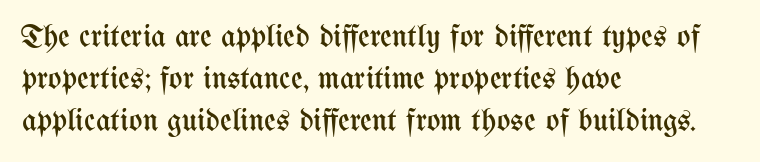
The letters stand straight up with perfectly vertical stems. Evenly set lines give the paragraph a standard silhouette. The weight tops out at a normal text grade. Character widths vary here, with narrow letters taking less room than wide ones. Lines of text with bare space underneath. Compared with a centered layout, this one pins lines to the left instead.
